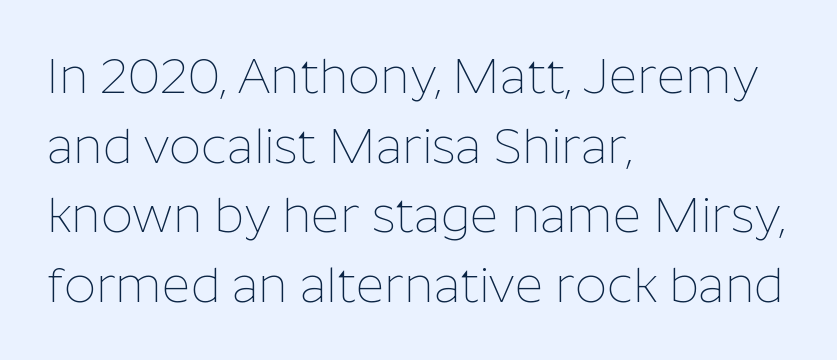
The image shows 49 px thin sans-serif type, upright; set left-aligned, normal line spacing (1.42x), normal letter spacing, not underlined; low stroke contrast and a medium x-height.
